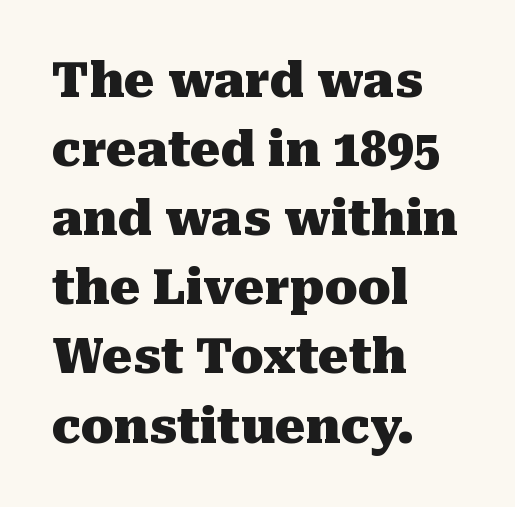
The image shows 48 px heavy serif type, upright; set left-aligned, normal line spacing (1.44x), normal letter spacing, not underlined; medium stroke contrast and a medium x-height.
